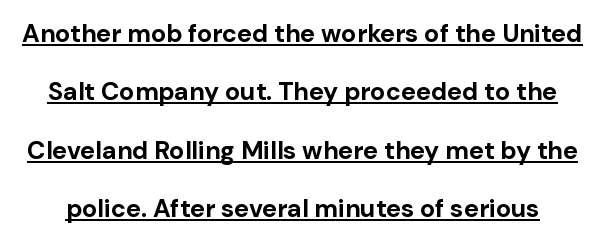
The image shows 25 px bold type, upright; set loose line spacing (2.34x), normal letter spacing, underlined.
